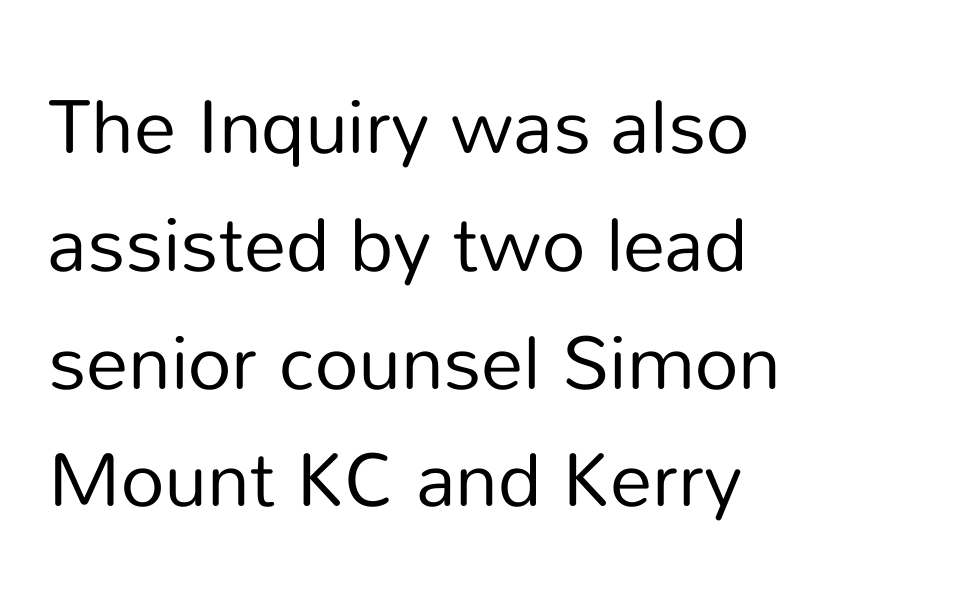
Q: Is the text bold? A: No.
Q: Is the text italic (slanted)? A: No, it is upright.
Q: Is the typeface a serif or a sans-serif typeface? A: Sans-serif.
Q: Is the text underlined? A: No.
Q: How is the paragraph aligned? A: Left-aligned.
Q: Is the spacing between letters normal or unusually wide? A: Normal.
Q: Is the spacing between lines tight, normal or loose? A: Normal.
Q: Width (condensed, normal, or wide)? A: Normal.
Q: Stroke contrast? A: Low.
Q: x-height? A: Medium.
Q: Monospaced? A: No.
